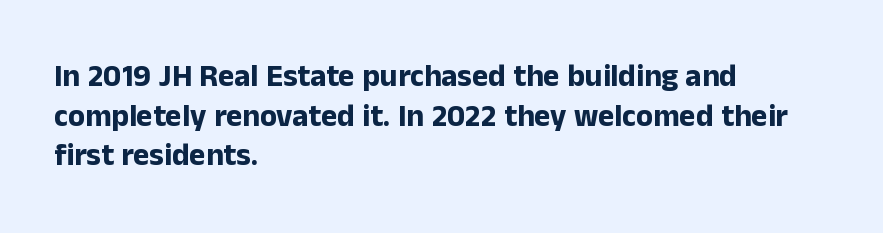
{"serif": "no", "italic": "no", "bold": "yes", "weight": "bold", "width": "normal", "stroke_contrast": "low", "x_height": "medium", "monospaced": "no", "underline": "no", "align": "left", "line_spacing": "normal", "line_spacing_ratio": 1.28, "letter_spacing": "normal", "letter_spacing_em": 0.0, "glyph_px": 31}
